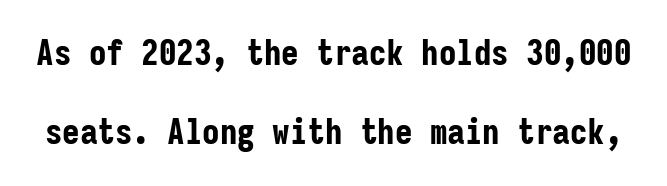
{"serif": "no", "italic": "no", "bold": "yes", "weight": "bold", "width": "condensed", "stroke_contrast": "low", "x_height": "medium", "monospaced": "yes", "underline": "no", "line_spacing": "loose", "line_spacing_ratio": 2.27, "letter_spacing": "normal", "letter_spacing_em": 0.0, "glyph_px": 35}
